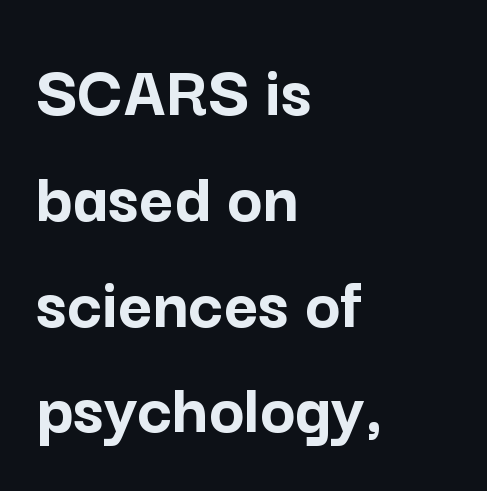
Q: Is the text bold? A: Yes.
Q: Is the text italic (slanted)? A: No, it is upright.
Q: Is the typeface a serif or a sans-serif typeface? A: Sans-serif.
Q: Is the text underlined? A: No.
Q: How is the paragraph aligned? A: Left-aligned.
Q: Is the spacing between letters normal or unusually wide? A: Normal.
Q: Is the spacing between lines tight, normal or loose? A: Normal.
Q: Width (condensed, normal, or wide)? A: Normal.
Q: Stroke contrast? A: Low.
Q: x-height? A: Medium.
Q: Monospaced? A: No.
